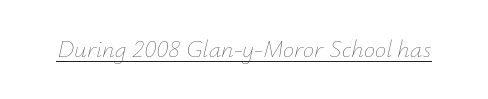
Q: Is the text bold? A: No.
Q: Is the text italic (slanted)? A: Yes, it leans right by about 12 degrees.
Q: Is the text underlined? A: Yes.
Q: Is the spacing between letters normal or unusually wide? A: Normal.
